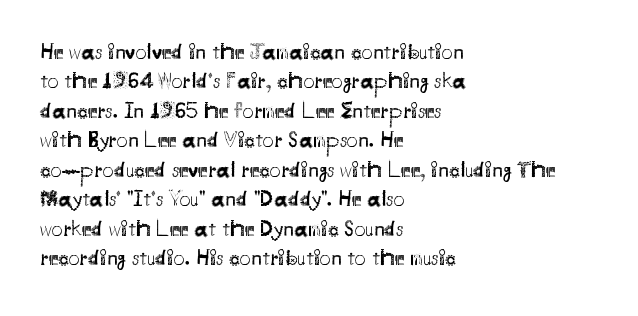
The image shows 22 px text type, upright; set left-aligned, normal line spacing (1.34x), normal letter spacing, not underlined.
